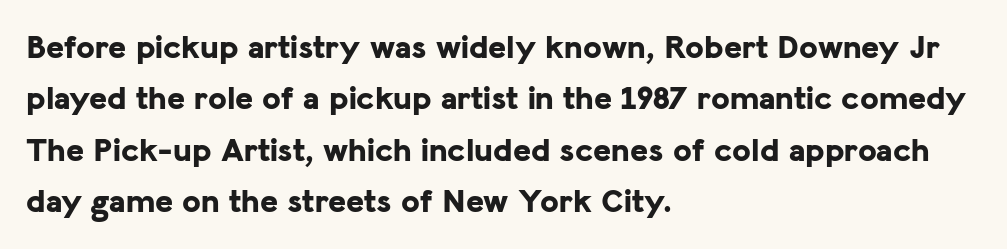
{"serif": "no", "italic": "no", "bold": "yes", "weight": "bold", "width": "normal", "stroke_contrast": "low", "x_height": "medium", "monospaced": "no", "underline": "no", "align": "left", "line_spacing": "normal", "line_spacing_ratio": 1.51, "letter_spacing": "normal", "letter_spacing_em": 0.0, "glyph_px": 34}
